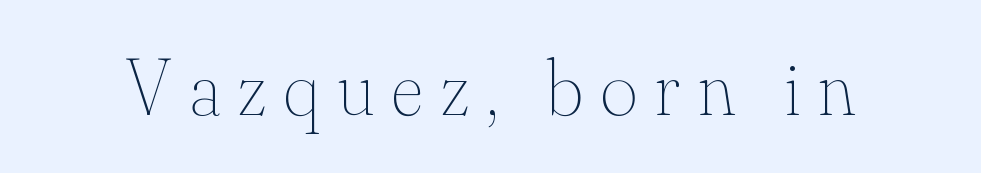
Q: Is the text bold? A: No.
Q: Is the text italic (slanted)? A: No, it is upright.
Q: Is the text underlined? A: No.
Q: Is the spacing between letters normal or unusually wide? A: Unusually wide.
Q: Width (condensed, normal, or wide)? A: Normal.
Q: Stroke contrast? A: Medium.
Q: x-height? A: Small.
Q: Monospaced? A: No.
